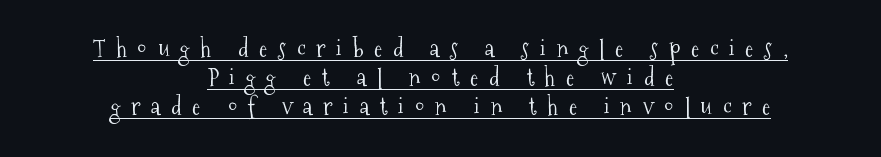
{"italic": "no", "bold": "no", "underline": "yes", "align": "center", "line_spacing_ratio": 1.21, "letter_spacing": "wide", "letter_spacing_em": 0.45, "glyph_px": 24}
